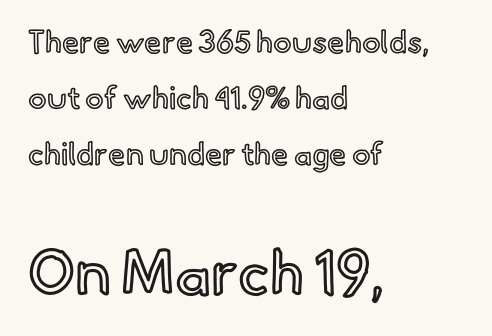
Q: Is the text italic (slanted)? A: No, it is upright.
Q: Is the text underlined? A: No.
Q: How is the paragraph aligned? A: Left-aligned.
Q: Is the spacing between letters normal or unusually wide? A: Normal.
Q: Which block of text is set in a larger size, the first (top) or the second (bottom)? A: The second (bottom) one.
Q: Width (condensed, normal, or wide)? A: Normal.
Q: x-height? A: Small.
Q: Monospaced? A: No.
